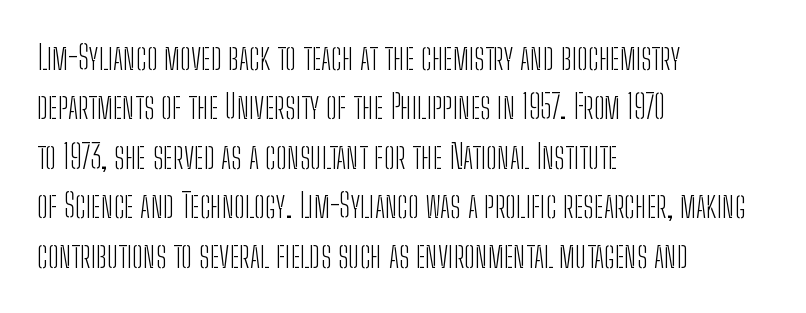
Nope, no serifs anywhere on these letters. Summary of weight: not heavy and not bold. Does the copy run flush right? No — it runs flush left. A typesetter would call this zero additional tracking. No word sits above an underline. The face used here is proportionally spaced, like ordinary book or web type.
